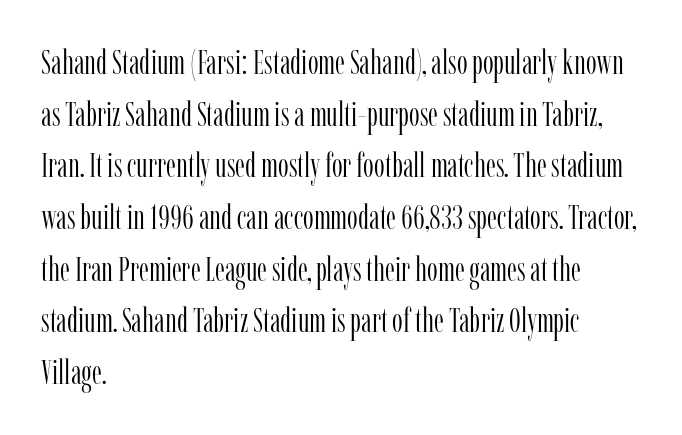
The rendering anchors every line to the left-hand side. Regular leading. The designer went with a serif here, giving each stem small feet. The passage shown is typed in a proportional face where columns would drift. Bare-footed words on every line.
